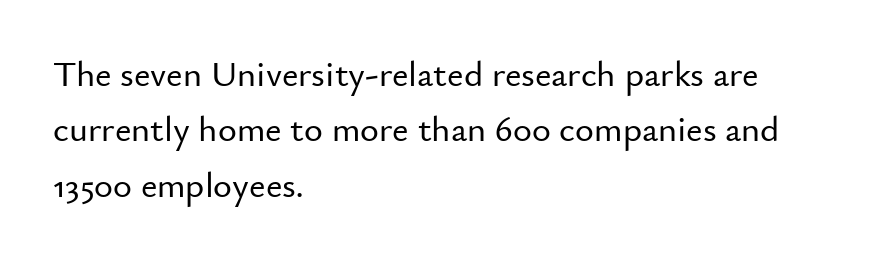
The image shows 36 px sans-serif type, upright; set left-aligned, normal line spacing (1.54x), normal letter spacing, not underlined; low stroke contrast and a small x-height.
